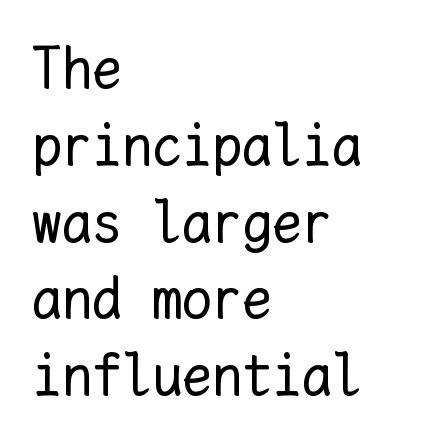
Every character here occupies the same horizontal width, giving the sample a typewriter-like rhythm. Upright lettering throughout. Every row of glyphs begins at an identical x-position on the left. Standard letterfit; no display-style spreading of the glyphs.
